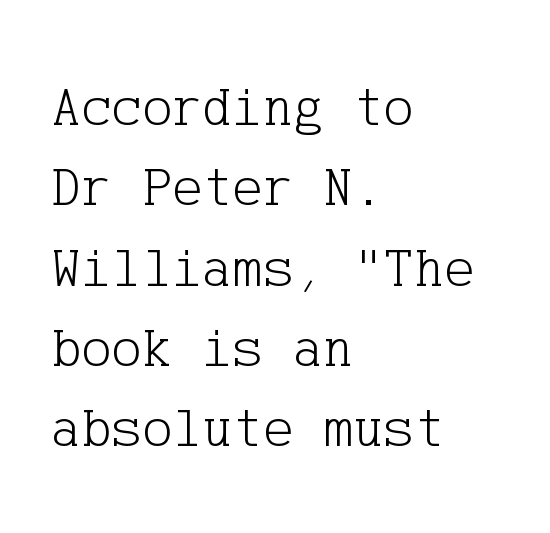
Q: Is the text bold? A: No.
Q: Is the text italic (slanted)? A: No, it is upright.
Q: Is the typeface a serif or a sans-serif typeface? A: Serif.
Q: Is the text underlined? A: No.
Q: How is the paragraph aligned? A: Left-aligned.
Q: Is the spacing between letters normal or unusually wide? A: Normal.
Q: Is the spacing between lines tight, normal or loose? A: Normal.
Q: Width (condensed, normal, or wide)? A: Normal.
Q: Stroke contrast? A: Low.
Q: x-height? A: Medium.
